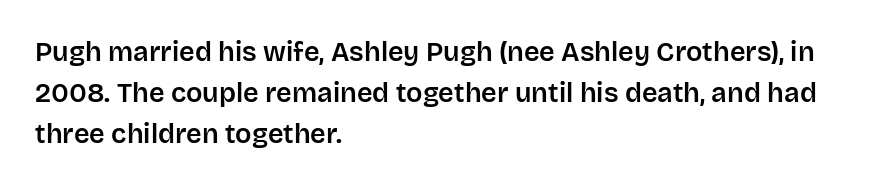
Q: Is the text italic (slanted)? A: No, it is upright.
Q: Is the text underlined? A: No.
Q: How is the paragraph aligned? A: Left-aligned.
Q: Is the spacing between letters normal or unusually wide? A: Normal.
Q: Is the spacing between lines tight, normal or loose? A: Normal.
